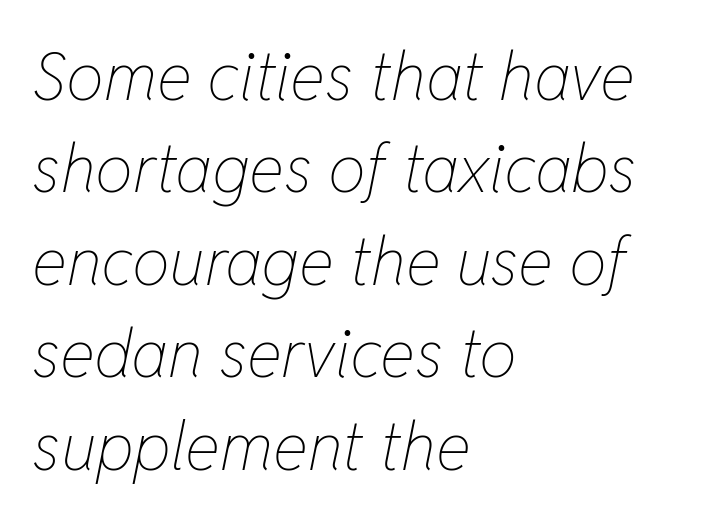
The image shows 67 px thin, condensed type, italic (leaning right); set left-aligned, normal line spacing (1.38x), normal letter spacing, not underlined; low stroke contrast and a medium x-height.
